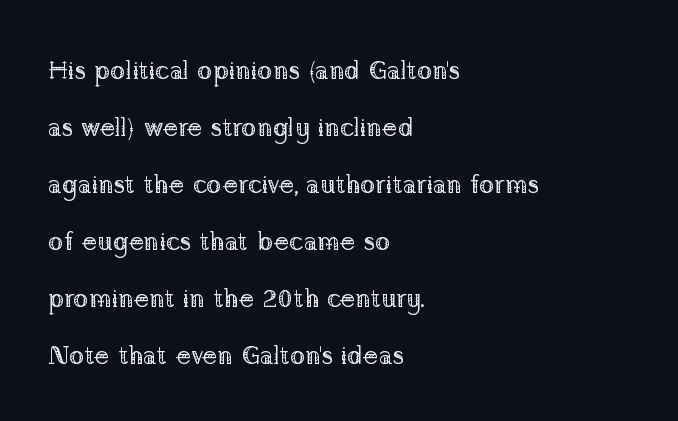
{"italic": "no", "bold": "no", "underline": "no", "align": "left", "line_spacing": "loose", "line_spacing_ratio": 2.19, "letter_spacing": "normal", "letter_spacing_em": 0.0, "glyph_px": 26}
